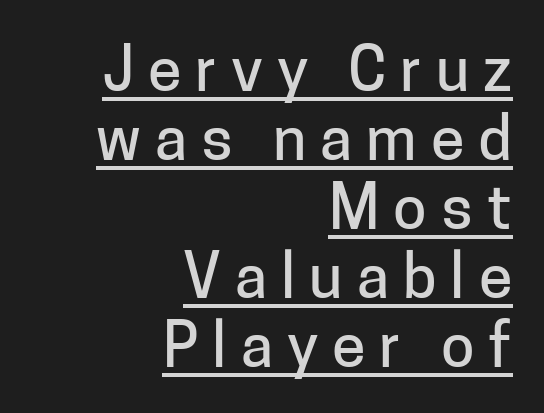
Posture: upright roman. The gaps between neighbouring characters are conspicuously large. Tightly led — the rows are bunched. Underlined type. One-word summary of the alignment: right.
